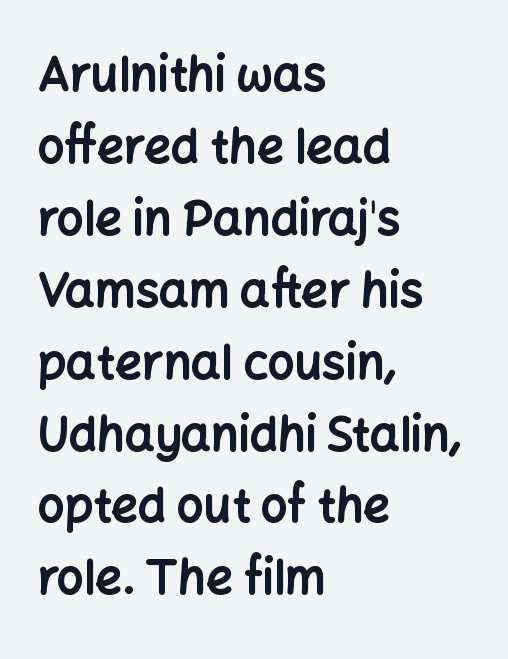
Q: Is the text bold? A: Yes.
Q: Is the text italic (slanted)? A: No, it is upright.
Q: Is the typeface a serif or a sans-serif typeface? A: Sans-serif.
Q: Is the text underlined? A: No.
Q: How is the paragraph aligned? A: Left-aligned.
Q: Is the spacing between letters normal or unusually wide? A: Normal.
Q: Is the spacing between lines tight, normal or loose? A: Normal.
Q: Width (condensed, normal, or wide)? A: Normal.
Q: Stroke contrast? A: Low.
Q: x-height? A: Medium.
Q: Monospaced? A: No.
